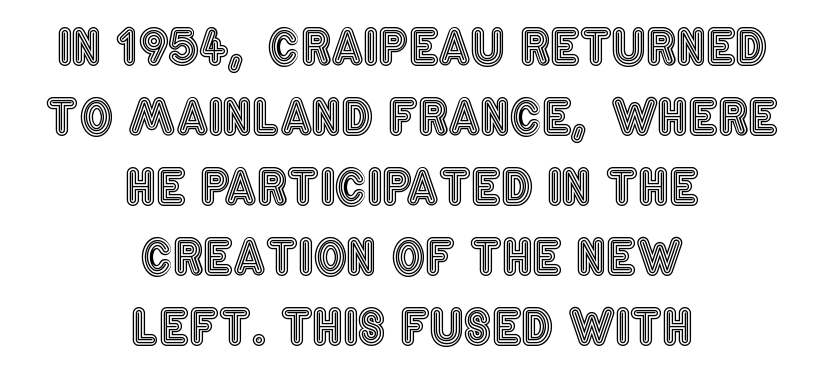
The image shows 47 px condensed type, upright; set centered, normal line spacing (1.49x), normal letter spacing, not underlined; a large x-height.
